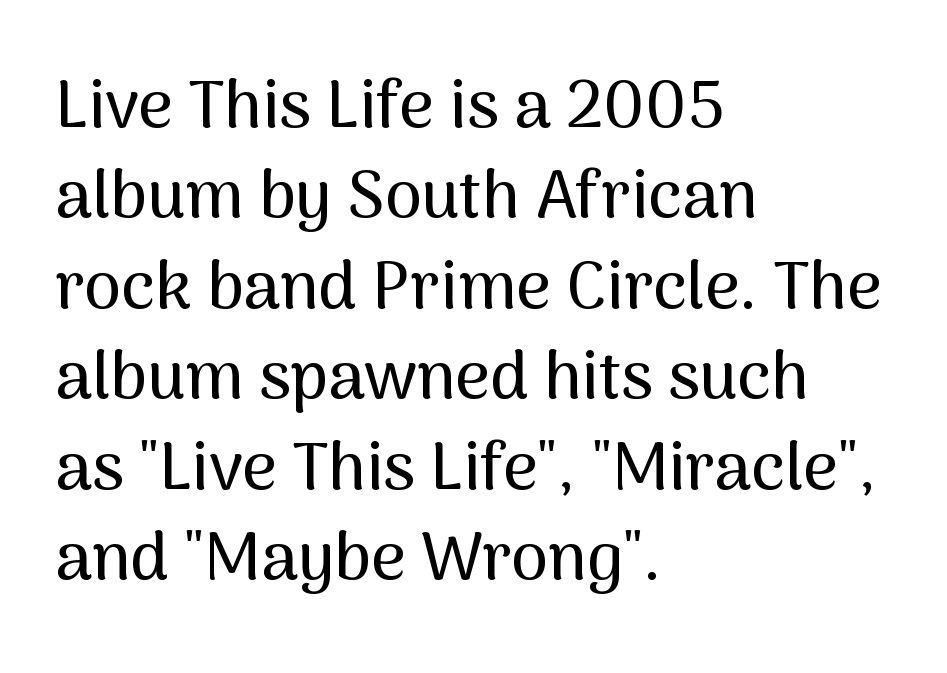
Q: Is the text italic (slanted)? A: No, it is upright.
Q: Is the typeface a serif or a sans-serif typeface? A: Sans-serif.
Q: Is the text underlined? A: No.
Q: How is the paragraph aligned? A: Left-aligned.
Q: Is the spacing between letters normal or unusually wide? A: Normal.
Q: Is the spacing between lines tight, normal or loose? A: Normal.
Q: Width (condensed, normal, or wide)? A: Normal.
Q: Stroke contrast? A: Medium.
Q: x-height? A: Medium.
Q: Monospaced? A: No.
